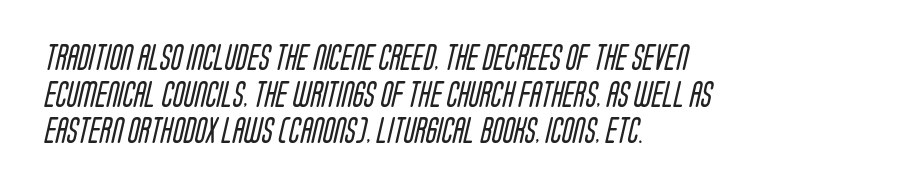
The image shows 26 px text type; set left-aligned, normal line spacing (1.41x), normal letter spacing, not underlined.
